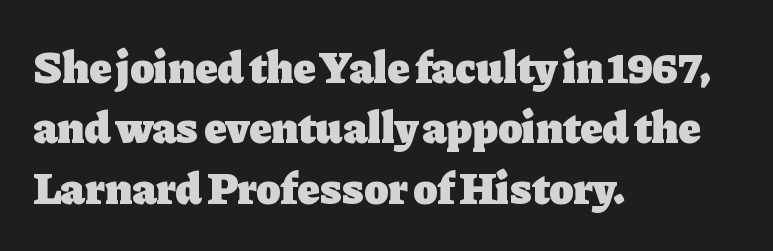
Q: Is the text bold? A: Yes.
Q: Is the text italic (slanted)? A: No, it is upright.
Q: Is the typeface a serif or a sans-serif typeface? A: Serif.
Q: Is the text underlined? A: No.
Q: How is the paragraph aligned? A: Left-aligned.
Q: Is the spacing between letters normal or unusually wide? A: Normal.
Q: Is the spacing between lines tight, normal or loose? A: Normal.
Q: Width (condensed, normal, or wide)? A: Normal.
Q: Stroke contrast? A: Low.
Q: x-height? A: Medium.
Q: Monospaced? A: No.
